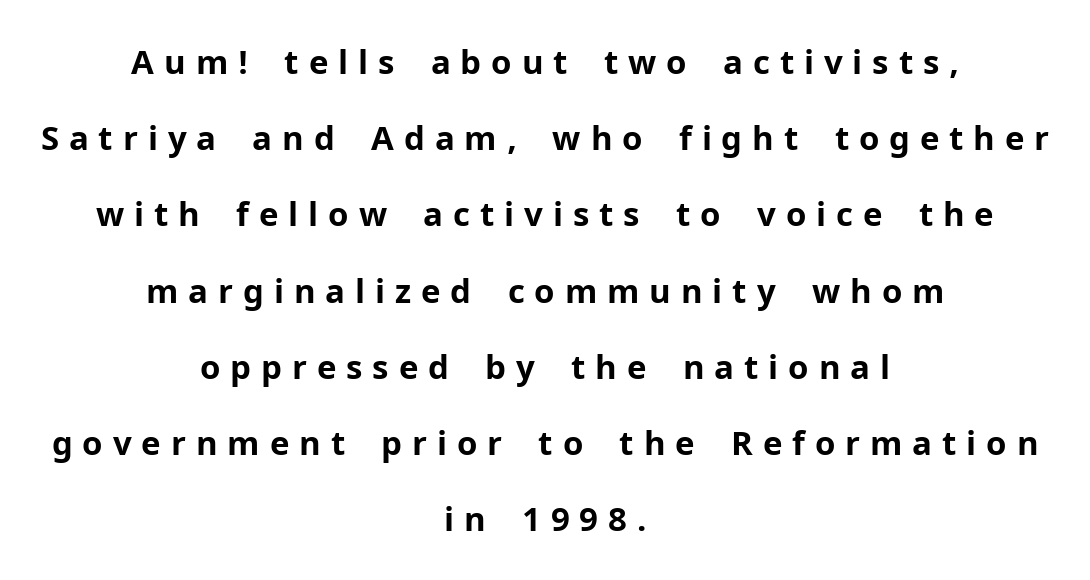
Centered paragraph, ragged on both sides. Looks like regular typesetting: each glyph gets only the width it needs. Heft: maximum for text — a bold. The rendering shows plain stroke endings on the letterforms — a sans-serif design.
